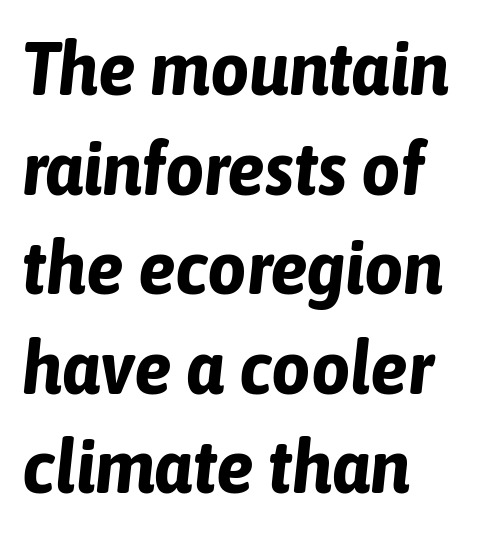
{"italic": "yes", "lean": "right", "slant_degrees": 6, "bold": "yes", "weight": "bold", "width": "condensed", "stroke_contrast": "low", "x_height": "medium", "monospaced": "no", "underline": "no", "align": "left", "line_spacing": "normal", "line_spacing_ratio": 1.31, "letter_spacing": "normal", "letter_spacing_em": 0.0, "glyph_px": 76}
